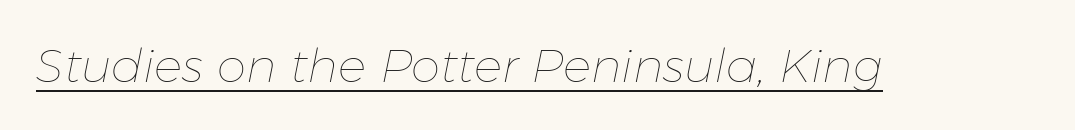
{"italic": "yes", "lean": "right", "slant_degrees": 11, "bold": "no", "weight": "thin", "width": "normal", "stroke_contrast": "low", "x_height": "medium", "monospaced": "no", "underline": "yes", "letter_spacing": "normal", "letter_spacing_em": 0.0, "glyph_px": 47}
